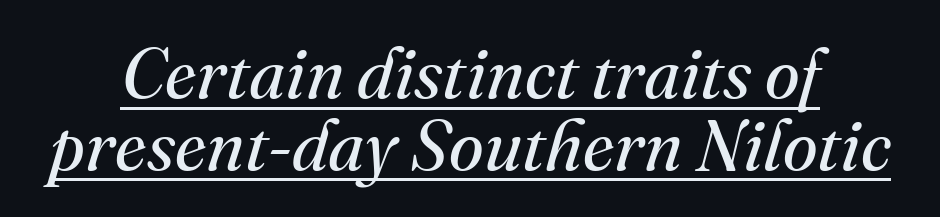
{"serif": "yes", "italic": "yes", "lean": "right", "slant_degrees": 16, "bold": "no", "weight": "regular", "width": "normal", "stroke_contrast": "medium", "x_height": "small", "monospaced": "no", "underline": "yes", "align": "center", "line_spacing": "tight", "line_spacing_ratio": 1.01, "letter_spacing": "normal", "letter_spacing_em": 0.0, "glyph_px": 71}
